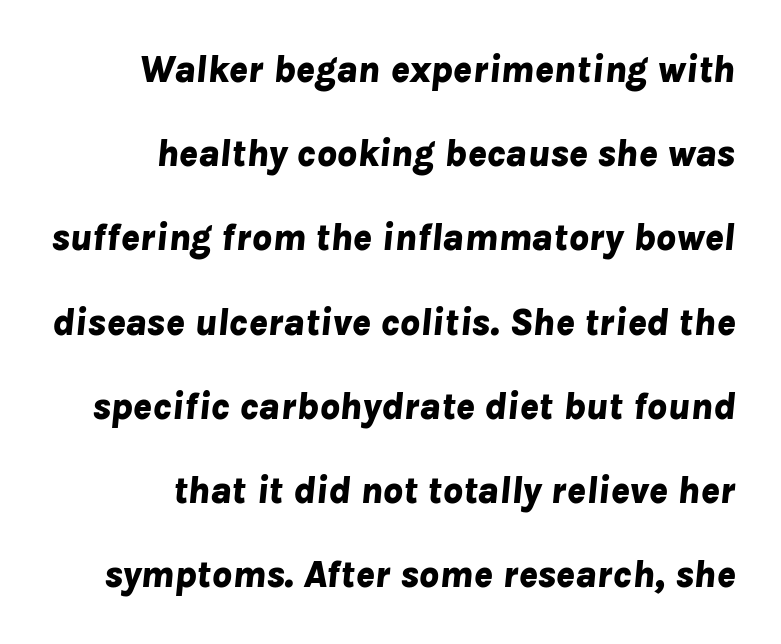
{"italic": "yes", "lean": "right", "slant_degrees": 8, "bold": "yes", "weight": "bold", "width": "normal", "stroke_contrast": "low", "x_height": "medium", "monospaced": "no", "underline": "no", "align": "right", "line_spacing": "loose", "line_spacing_ratio": 2.16, "letter_spacing": "normal", "letter_spacing_em": 0.0, "glyph_px": 39}
